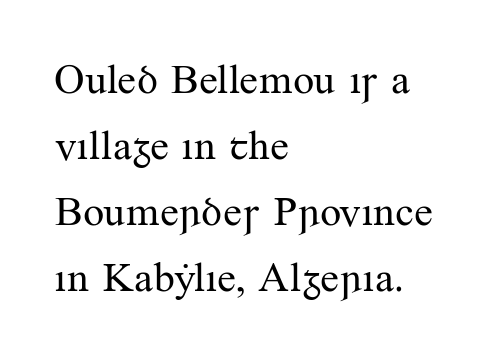
{"serif": "yes", "italic": "no", "bold": "no", "weight": "regular", "width": "normal", "stroke_contrast": "medium", "x_height": "small", "monospaced": "no", "underline": "no", "align": "left", "line_spacing": "normal", "line_spacing_ratio": 1.57, "letter_spacing": "normal", "letter_spacing_em": 0.0, "glyph_px": 42}
